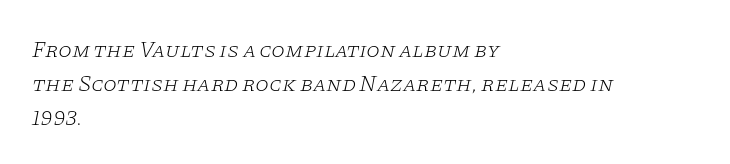
The image shows 22 px text type, italic (leaning right); set left-aligned, normal line spacing (1.54x), normal letter spacing, not underlined.
